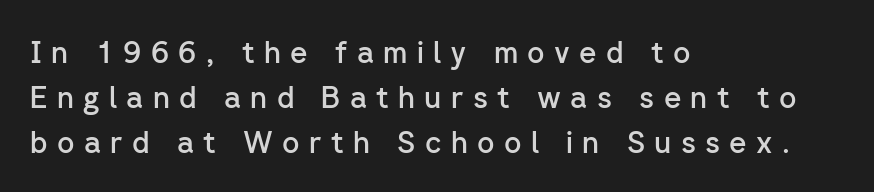
Tracking here is generous; glyphs stand well apart from one another. These lines stack with their left ends in a neat column. One glance says typical: line gaps are just what's usual. You could not count columns in this text — the font is proportionally spaced.
